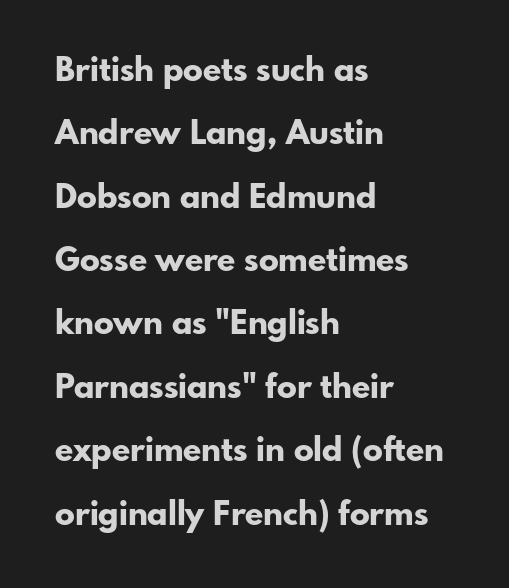
The image shows 33 px bold sans-serif type, upright; set left-aligned, loose line spacing (1.92x), normal letter spacing, not underlined; low stroke contrast and a small x-height.
